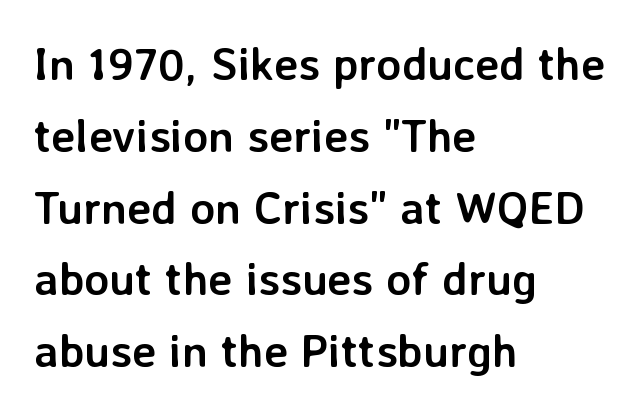
The image shows 46 px semibold sans-serif type, upright; set left-aligned, normal line spacing (1.56x), normal letter spacing, not underlined; low stroke contrast and a medium x-height.
